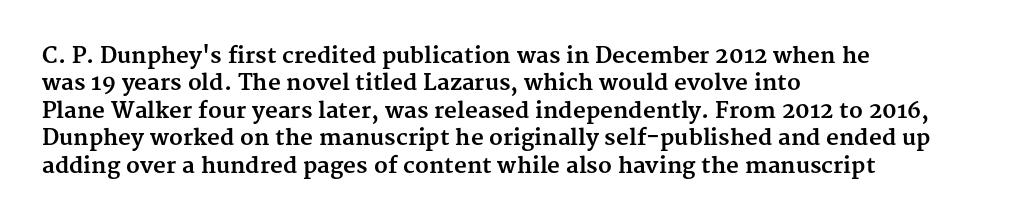
The image shows 22 px bold type, upright; set left-aligned, normal line spacing (1.25x), normal letter spacing, not underlined.
